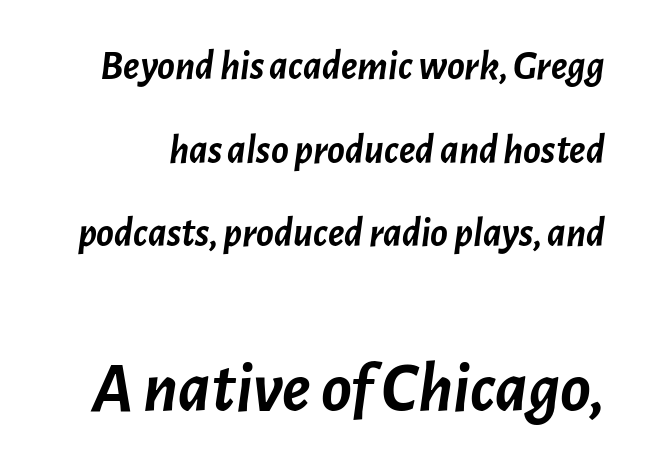
Type without underlining. Caption: bold face, heavy strokes. The more generous point size was reserved for the lower chunk. Spacing between characters is what you'd get straight out of the box. The lettering tilts uniformly, giving the passage an italic look. Successive baselines arrive slowly, with a big drop between each.
